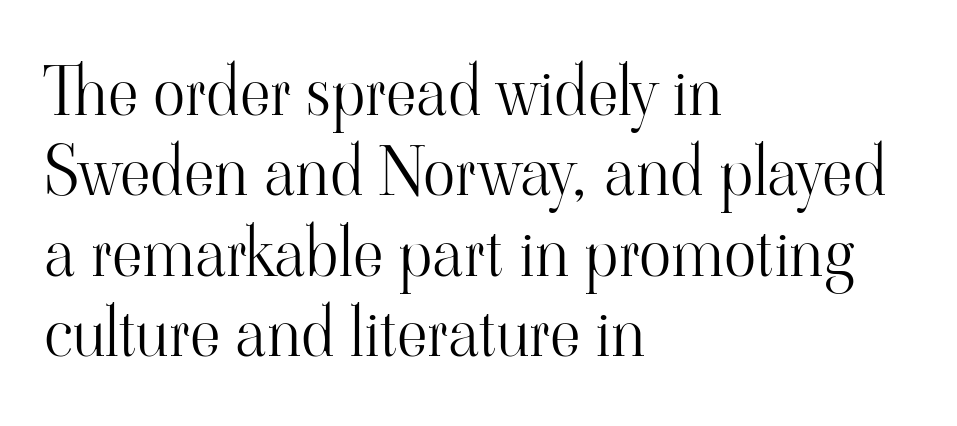
The image shows 67 px light serif type, upright; set left-aligned, line spacing 1.2x, normal letter spacing, not underlined; high stroke contrast and a small x-height.
